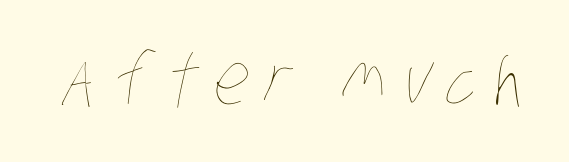
Here the designer chose a conventional face with non-uniform glyph widths. The cut favours lightness, reaching ordinary text weight at its darkest. Letter spacing: wide. Nobody drew a line under any word here.
